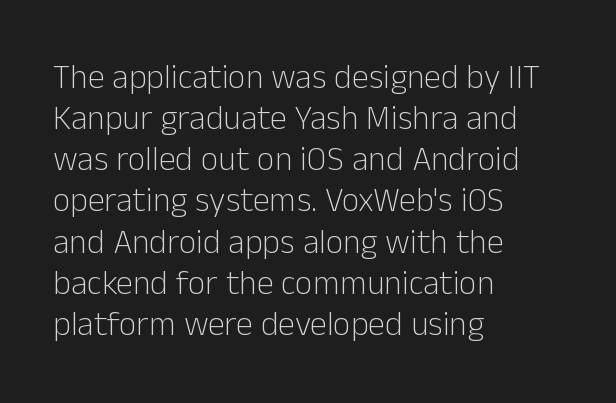
Q: Is the text bold? A: No.
Q: Is the text italic (slanted)? A: No, it is upright.
Q: Is the typeface a serif or a sans-serif typeface? A: Sans-serif.
Q: Is the text underlined? A: No.
Q: How is the paragraph aligned? A: Left-aligned.
Q: Is the spacing between letters normal or unusually wide? A: Normal.
Q: Width (condensed, normal, or wide)? A: Normal.
Q: Stroke contrast? A: Low.
Q: x-height? A: Medium.
Q: Monospaced? A: No.
